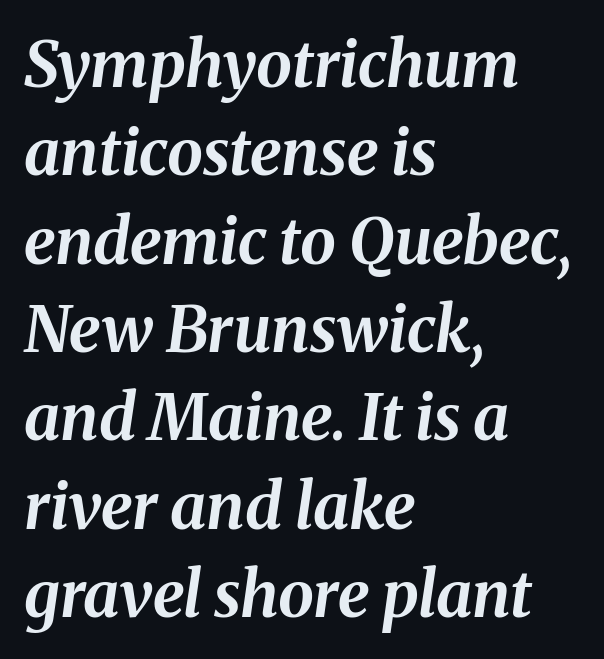
Q: Is the text bold? A: Yes.
Q: Is the text italic (slanted)? A: Yes, it leans right by about 8 degrees.
Q: Is the text underlined? A: No.
Q: How is the paragraph aligned? A: Left-aligned.
Q: Is the spacing between letters normal or unusually wide? A: Normal.
Q: Is the spacing between lines tight, normal or loose? A: Normal.
Q: Width (condensed, normal, or wide)? A: Normal.
Q: Stroke contrast? A: Medium.
Q: x-height? A: Medium.
Q: Monospaced? A: No.
